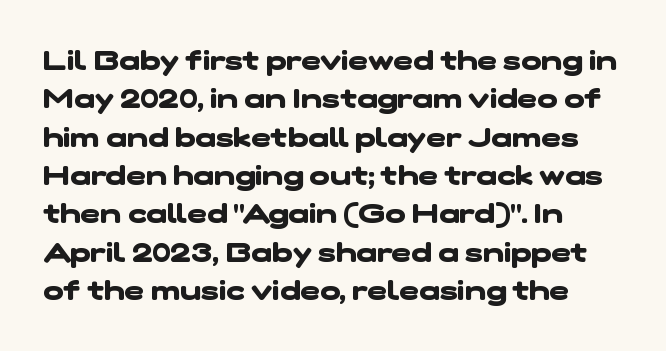
The image shows 27 px bold type; set left-aligned, normal line spacing (1.42x), normal letter spacing, not underlined.
